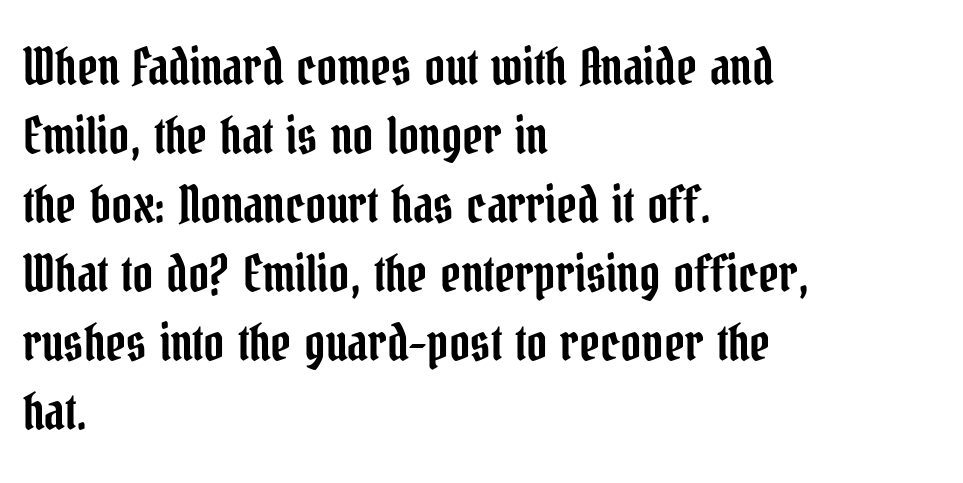
Q: Is the text italic (slanted)? A: No, it is upright.
Q: Is the typeface a serif or a sans-serif typeface? A: Serif.
Q: Is the text underlined? A: No.
Q: How is the paragraph aligned? A: Left-aligned.
Q: Is the spacing between letters normal or unusually wide? A: Normal.
Q: Is the spacing between lines tight, normal or loose? A: Normal.
Q: Width (condensed, normal, or wide)? A: Condensed.
Q: Stroke contrast? A: Low.
Q: x-height? A: Medium.
Q: Monospaced? A: No.
